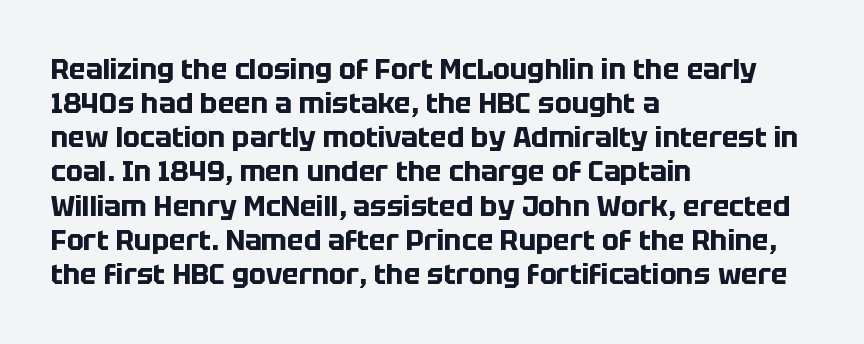
Between one letter and the next there's only the usual sliver of space. No italicization has been applied; the sample stays upright. Words float on clear page, feet unadorned. Heavy, bold letterforms.
